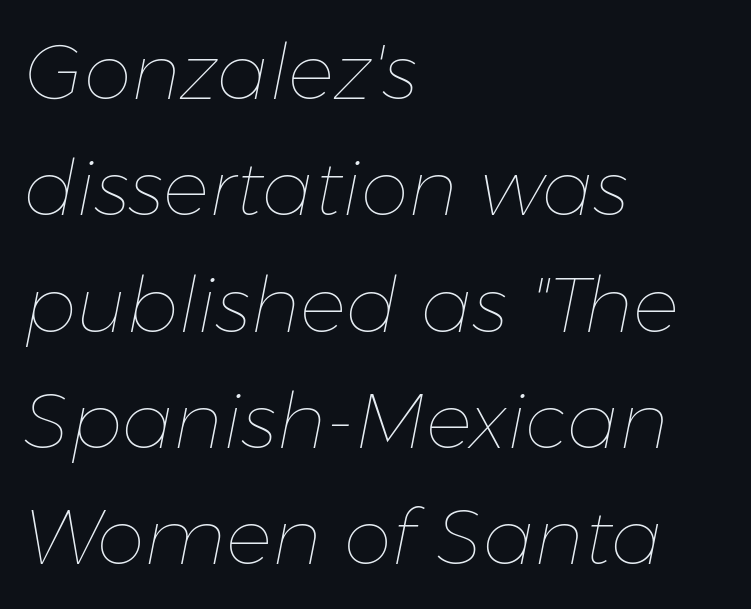
{"italic": "yes", "lean": "right", "slant_degrees": 11, "bold": "no", "weight": "thin", "width": "normal", "stroke_contrast": "low", "x_height": "medium", "monospaced": "no", "underline": "no", "align": "left", "line_spacing": "normal", "line_spacing_ratio": 1.51, "letter_spacing": "normal", "letter_spacing_em": 0.0, "glyph_px": 77}
